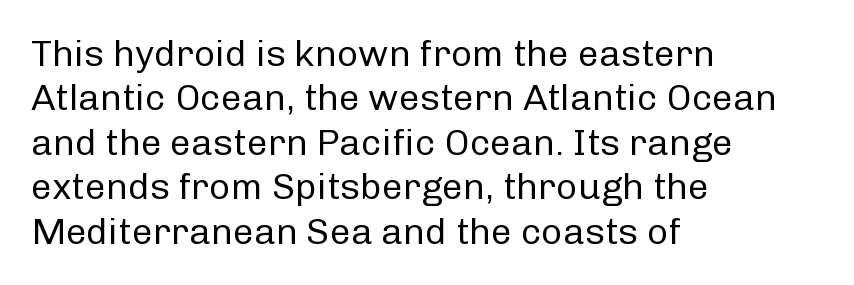
{"serif": "no", "italic": "no", "bold": "no", "weight": "regular", "width": "normal", "stroke_contrast": "low", "x_height": "medium", "monospaced": "no", "underline": "no", "align": "left", "line_spacing_ratio": 1.2, "letter_spacing": "normal", "letter_spacing_em": 0.0, "glyph_px": 37}
